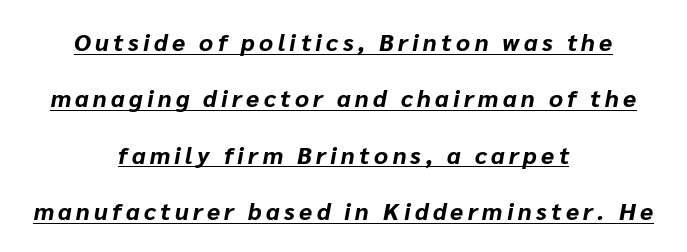
{"italic": "yes", "lean": "right", "slant_degrees": 10, "bold": "yes", "underline": "yes", "align": "center", "line_spacing": "loose", "line_spacing_ratio": 2.35, "glyph_px": 24}
